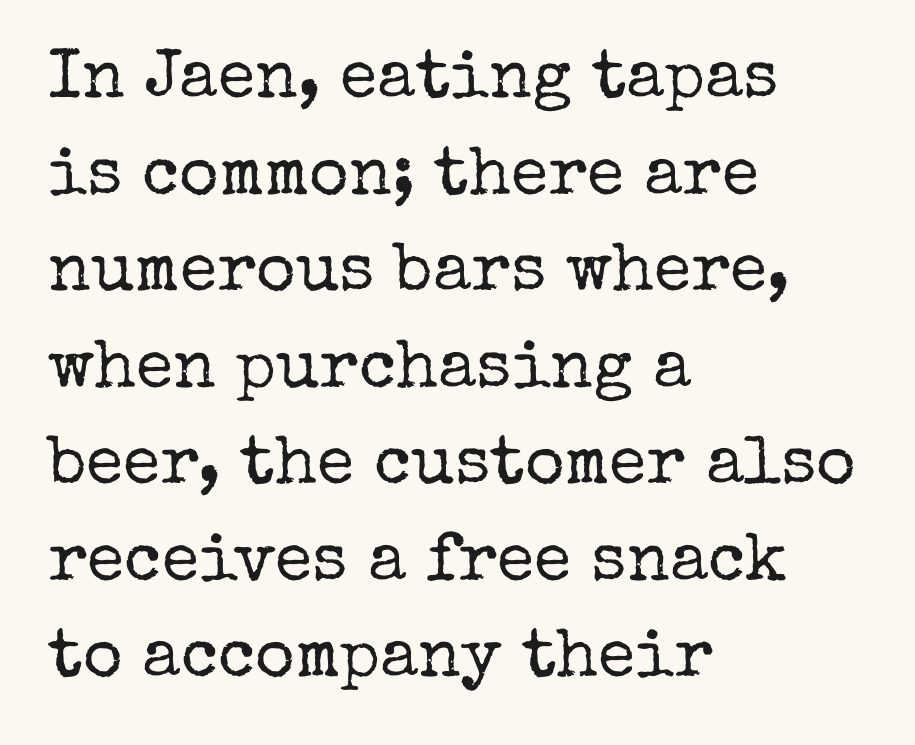
Q: Is the text bold? A: No.
Q: Is the text italic (slanted)? A: No, it is upright.
Q: Is the typeface a serif or a sans-serif typeface? A: Serif.
Q: Is the text underlined? A: No.
Q: How is the paragraph aligned? A: Left-aligned.
Q: Is the spacing between letters normal or unusually wide? A: Normal.
Q: Is the spacing between lines tight, normal or loose? A: Normal.
Q: Width (condensed, normal, or wide)? A: Normal.
Q: Stroke contrast? A: Low.
Q: x-height? A: Medium.
Q: Monospaced? A: No.
